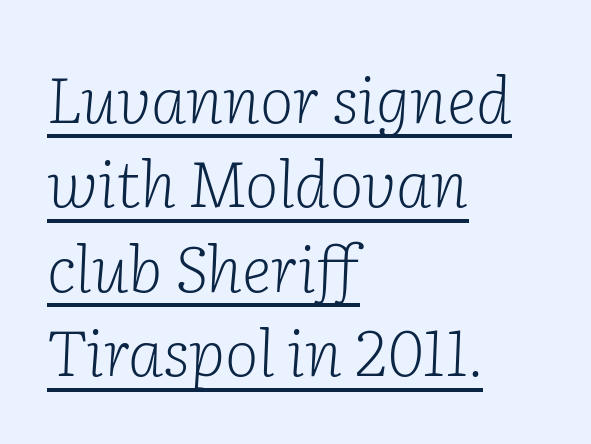
The image shows 64 px light serif type, italic (leaning right); set left-aligned, normal line spacing (1.32x), normal letter spacing, underlined; low stroke contrast and a medium x-height.
